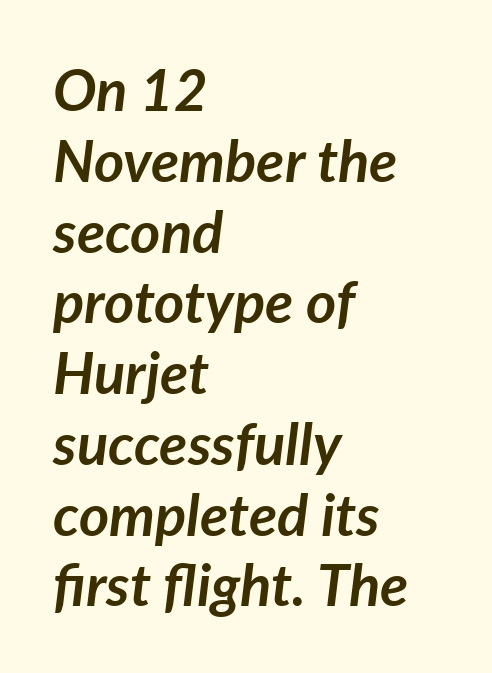
Emphasis-style slanted type is in use. These lines are rendered in a variable-pitch font. Heavy, bold letterforms. The words here are not underlined.
